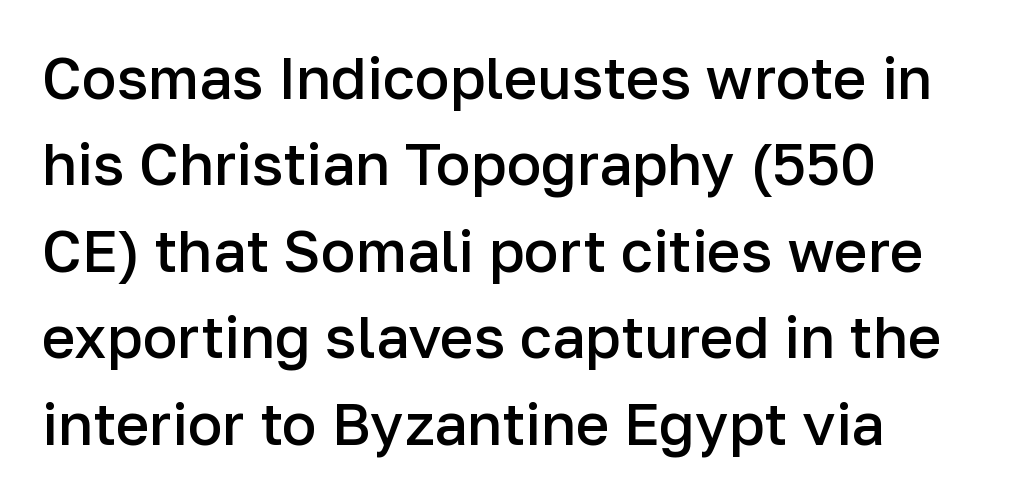
Vertical strokes here are truly vertical. Bare-footed words on every line. Reading down the column, the eye jumps a familiar distance to each next line. Look at the bottom of the vertical strokes: they stop flat, with no serifs.
